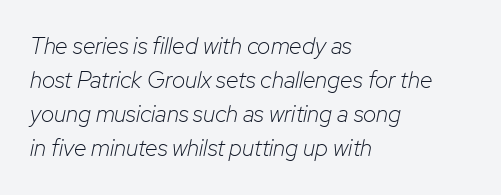
The image shows 23 px text type, italic (leaning right); set left-aligned, normal line spacing (1.48x), normal letter spacing, not underlined.
